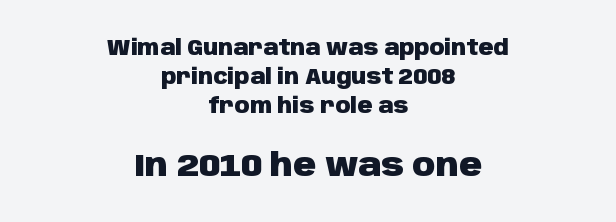
These words are printed bold, with thick strokes throughout. Both edges are ragged and mirror each other, which tells us the setting is centered. The type is set solid horizontally, with unmodified tracking. The letters stand straight up with perfectly vertical stems.
